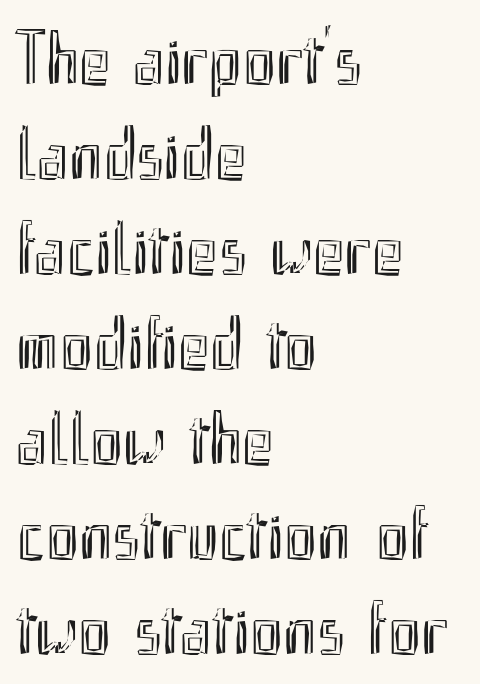
What stands out about the letter spacing? Nothing — it is the standard amount. The strip under each line holds only bare page. The passage shown is typed in a proportional face where columns would drift. The typesetter chose a ragged-right arrangement here.
